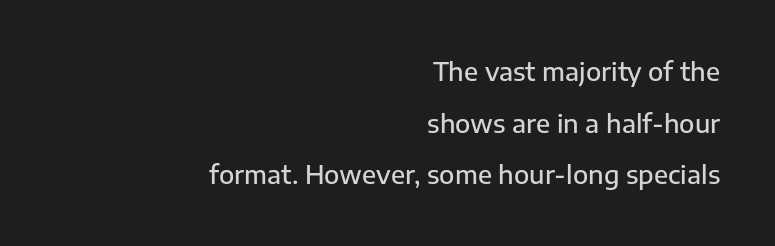
The image shows 25 px text type, upright; set right-aligned, loose line spacing (2.07x), normal letter spacing, not underlined.
